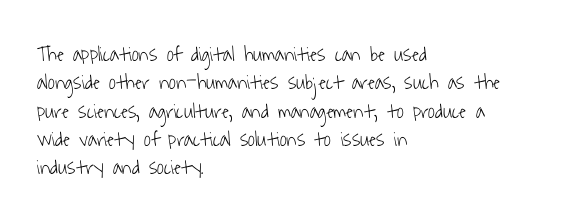
{"bold": "no", "underline": "no", "align": "left", "line_spacing": "normal", "line_spacing_ratio": 1.35, "letter_spacing": "normal", "letter_spacing_em": 0.0, "glyph_px": 21}
